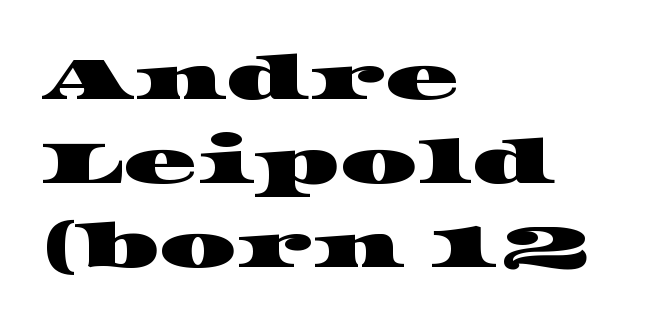
{"serif": "yes", "width": "wide", "stroke_contrast": "high", "x_height": "large", "monospaced": "no", "underline": "no", "align": "left", "line_spacing": "normal", "line_spacing_ratio": 1.38, "letter_spacing": "normal", "letter_spacing_em": 0.0, "glyph_px": 61}
